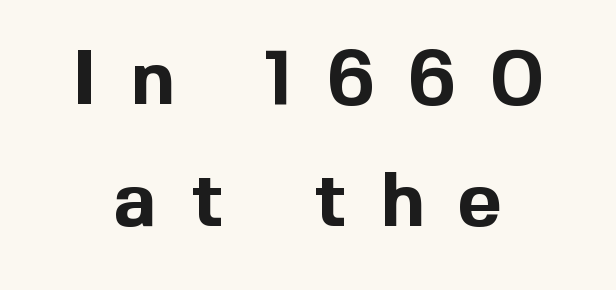
{"serif": "no", "italic": "no", "bold": "yes", "weight": "bold", "width": "normal", "x_height": "medium", "monospaced": "no", "underline": "no", "align": "center", "line_spacing": "normal", "line_spacing_ratio": 1.61, "letter_spacing": "wide", "letter_spacing_em": 0.44, "glyph_px": 76}
